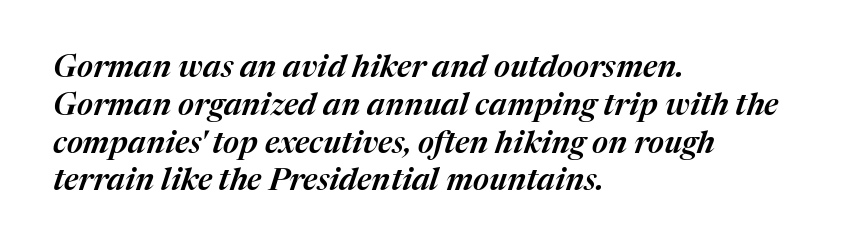
The passage shown is not underscored anywhere. The rendering uses natural spacing where letterforms have individual widths. How are the letters spaced? Ordinarily, with no added tracking. Reading down the block, your eye returns to a fixed left position each line. Italic: yes, the glyphs are oblique.
